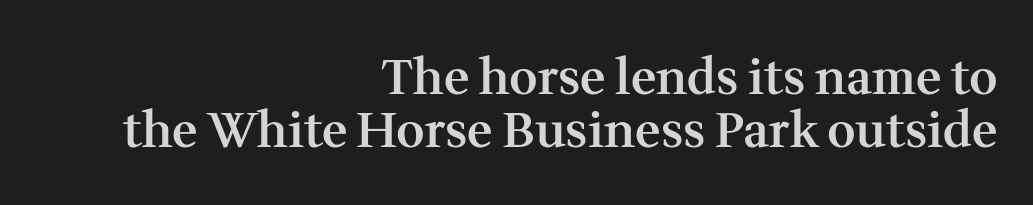
Q: Is the text bold? A: Semi-bold.
Q: Is the text italic (slanted)? A: No, it is upright.
Q: Is the typeface a serif or a sans-serif typeface? A: Serif.
Q: Is the text underlined? A: No.
Q: How is the paragraph aligned? A: Right-aligned.
Q: Is the spacing between letters normal or unusually wide? A: Normal.
Q: Is the spacing between lines tight, normal or loose? A: Tight.
Q: Width (condensed, normal, or wide)? A: Normal.
Q: Stroke contrast? A: Medium.
Q: x-height? A: Medium.
Q: Monospaced? A: No.
